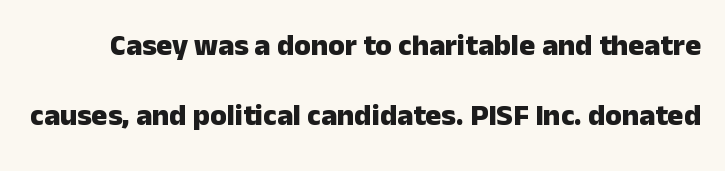
A typesetter would label this face a sans. The letters advance in unequal steps, a hallmark of proportional type. Anything drawn beneath the words? Only blank space. Is there any slant? The stems are plumb. How heavy is the stroke? Heavy — this is a bold. Widely set lines give the paragraph a tall, airy silhouette.
